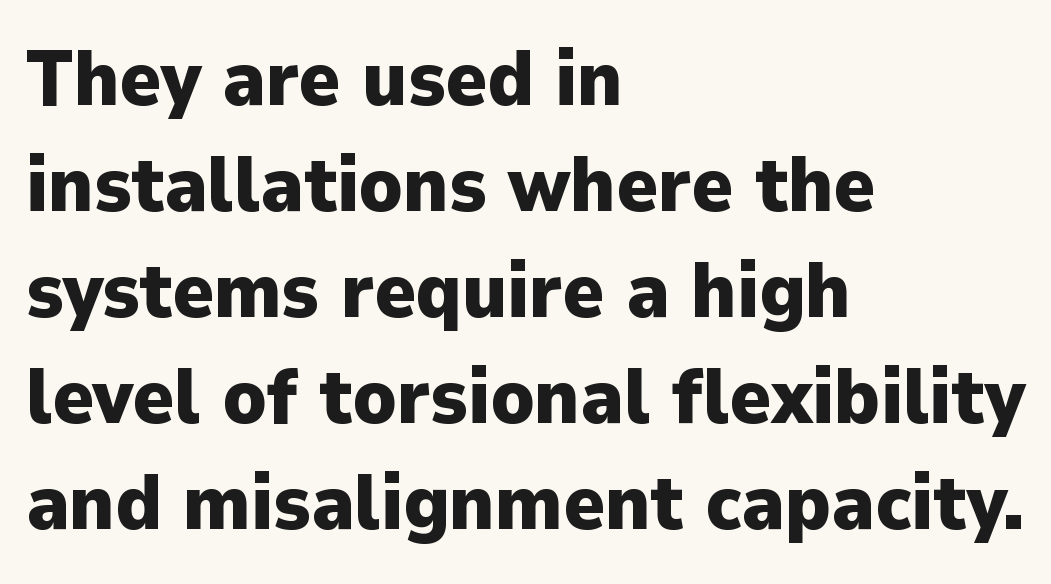
The image shows 78 px heavy sans-serif type, upright; set left-aligned, normal line spacing (1.36x), normal letter spacing, not underlined; low stroke contrast and a medium x-height.
